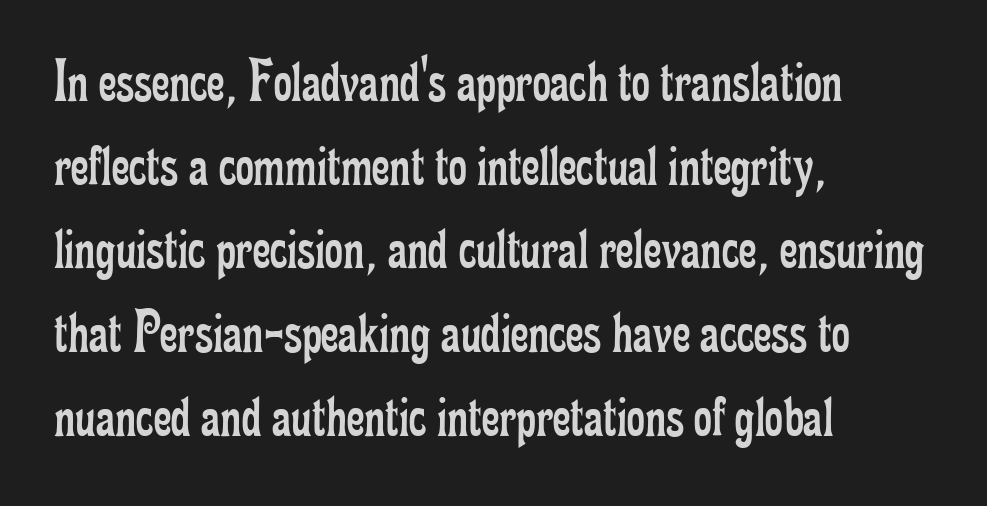
The image shows 62 px regular-weight, condensed serif type, upright; set left-aligned, normal line spacing (1.35x), normal letter spacing, not underlined; low stroke contrast and a small x-height.
